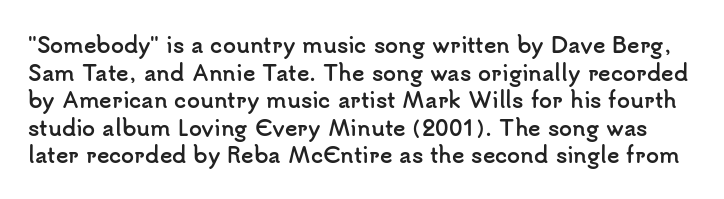
The image shows 21 px bold type, upright; set normal line spacing (1.31x), normal letter spacing, not underlined.
